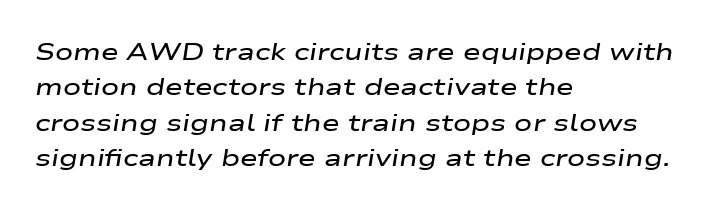
The image shows 24 px text type, italic (leaning right); set left-aligned, normal line spacing (1.47x), normal letter spacing, not underlined.
